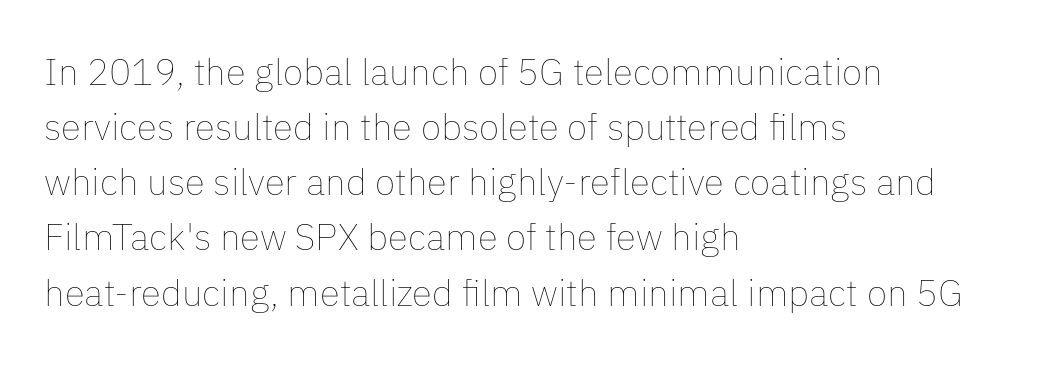
Q: Is the text bold? A: No.
Q: Is the text italic (slanted)? A: No, it is upright.
Q: Is the text underlined? A: No.
Q: How is the paragraph aligned? A: Left-aligned.
Q: Is the spacing between letters normal or unusually wide? A: Normal.
Q: Is the spacing between lines tight, normal or loose? A: Normal.
Q: Width (condensed, normal, or wide)? A: Normal.
Q: Stroke contrast? A: Low.
Q: x-height? A: Medium.
Q: Monospaced? A: No.
